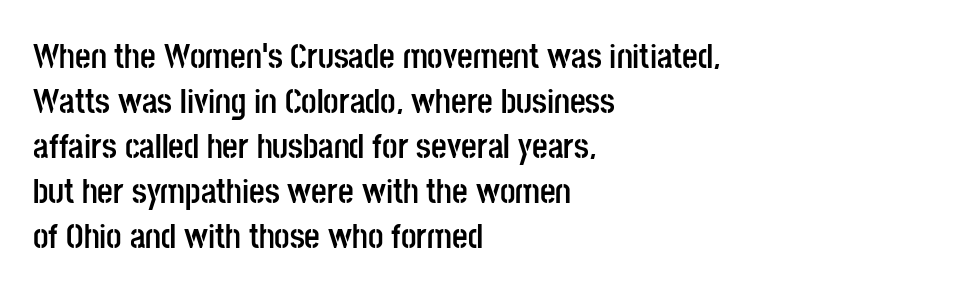
Q: Is the text bold? A: Yes.
Q: Is the text italic (slanted)? A: No, it is upright.
Q: Is the typeface a serif or a sans-serif typeface? A: Sans-serif.
Q: Is the text underlined? A: No.
Q: How is the paragraph aligned? A: Left-aligned.
Q: Is the spacing between letters normal or unusually wide? A: Normal.
Q: Is the spacing between lines tight, normal or loose? A: Normal.
Q: Width (condensed, normal, or wide)? A: Condensed.
Q: Stroke contrast? A: Low.
Q: x-height? A: Large.
Q: Monospaced? A: No.
